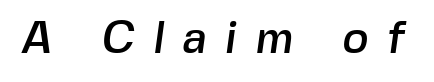
Q: Is the typeface a serif or a sans-serif typeface? A: Sans-serif.
Q: Is the text underlined? A: No.
Q: Is the spacing between letters normal or unusually wide? A: Unusually wide.
Q: Width (condensed, normal, or wide)? A: Normal.
Q: x-height? A: Medium.
Q: Monospaced? A: No.
